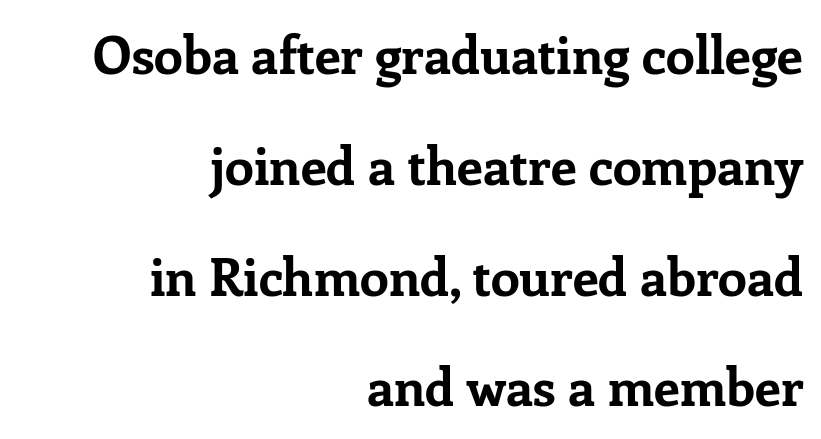
The font is running at its bold setting. The ragged edge is on the left, which tells us the setting is flush right. Spacing verdict: proportional, widths tailored to each character. Check where the strokes stop: tiny serifs finish them off. The letters stand straight up with perfectly vertical stems. Letters rest on an invisible, unmarked baseline.
